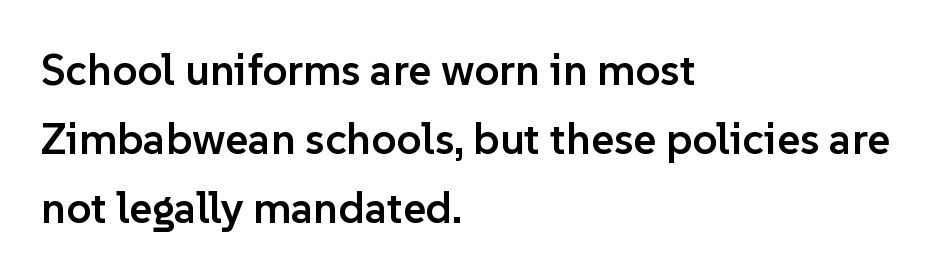
Rows of type keep a routine distance in the vertical direction. Just letters on the line, the space beneath them empty. Words appear dense and cohesive because spacing is normal. The lettering stays uniformly vertical, giving the passage a roman look. The passage shown is semibold, sitting just below true bold.
